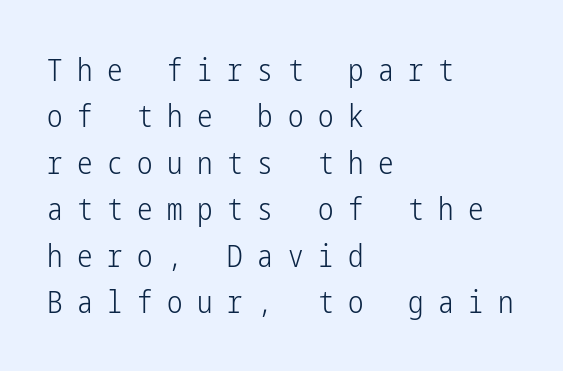
Q: Is the text bold? A: No.
Q: Is the text italic (slanted)? A: No, it is upright.
Q: Is the typeface a serif or a sans-serif typeface? A: Sans-serif.
Q: Is the text underlined? A: No.
Q: How is the paragraph aligned? A: Left-aligned.
Q: Is the spacing between letters normal or unusually wide? A: Unusually wide.
Q: Is the spacing between lines tight, normal or loose? A: Normal.
Q: Width (condensed, normal, or wide)? A: Condensed.
Q: Stroke contrast? A: Low.
Q: x-height? A: Medium.
